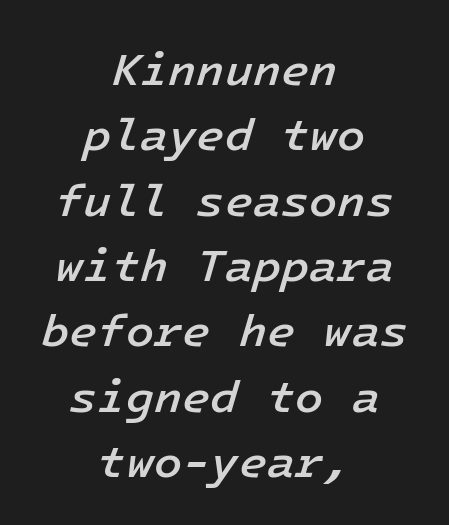
Q: Is the text bold? A: Semi-bold.
Q: Is the text italic (slanted)? A: Yes, it leans right by about 16 degrees.
Q: Is the text underlined? A: No.
Q: How is the paragraph aligned? A: Centered.
Q: Is the spacing between letters normal or unusually wide? A: Normal.
Q: Is the spacing between lines tight, normal or loose? A: Normal.
Q: Width (condensed, normal, or wide)? A: Normal.
Q: Stroke contrast? A: Low.
Q: x-height? A: Medium.
